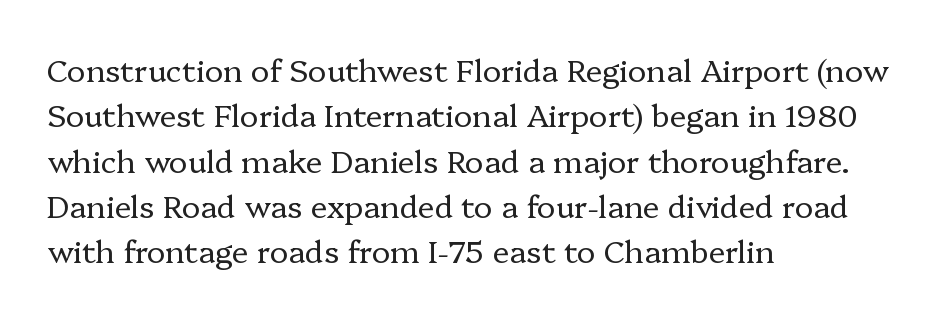
The image shows 31 px regular-weight serif type, upright; set left-aligned, normal line spacing (1.46x), normal letter spacing, not underlined; low stroke contrast and a medium x-height.
